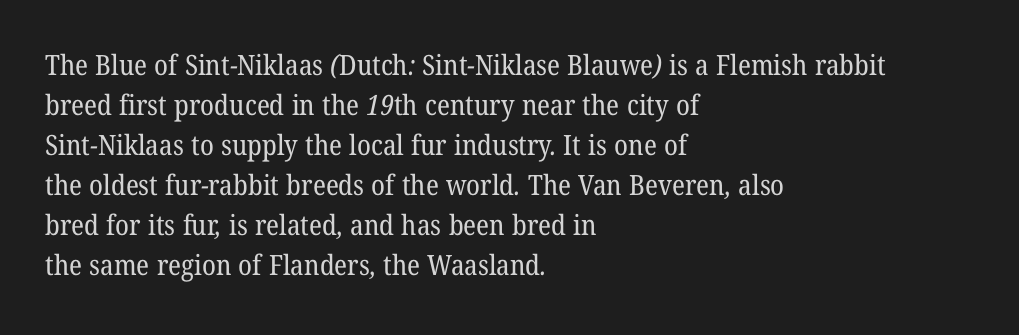
Regarding serifs, this sample has them. Glyph-to-glyph distance matches everyday printed text. Baseline-to-baseline distance is the conventional proportion of letter height. Alignment: flush left.
